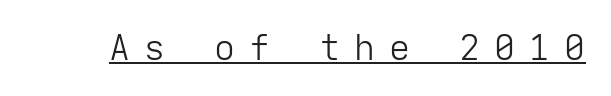
Q: Is the text bold? A: No.
Q: Is the text italic (slanted)? A: No, it is upright.
Q: Is the typeface a serif or a sans-serif typeface? A: Sans-serif.
Q: Is the text underlined? A: Yes.
Q: Is the spacing between letters normal or unusually wide? A: Unusually wide.
Q: Width (condensed, normal, or wide)? A: Normal.
Q: Stroke contrast? A: Low.
Q: x-height? A: Medium.
Q: Monospaced? A: Yes.
